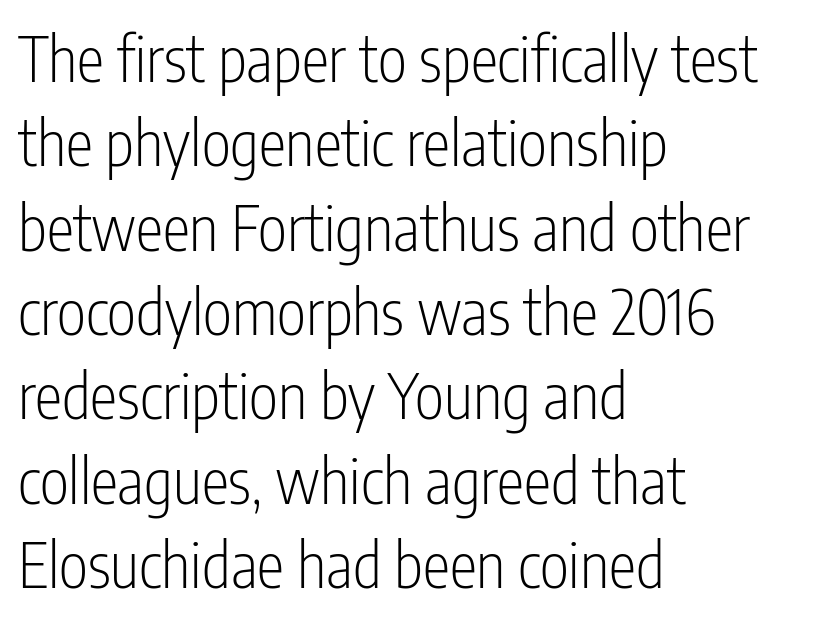
{"serif": "no", "italic": "no", "bold": "no", "weight": "light", "width": "condensed", "stroke_contrast": "low", "x_height": "medium", "monospaced": "no", "underline": "no", "align": "left", "line_spacing": "normal", "line_spacing_ratio": 1.36, "letter_spacing": "normal", "letter_spacing_em": 0.0, "glyph_px": 62}
